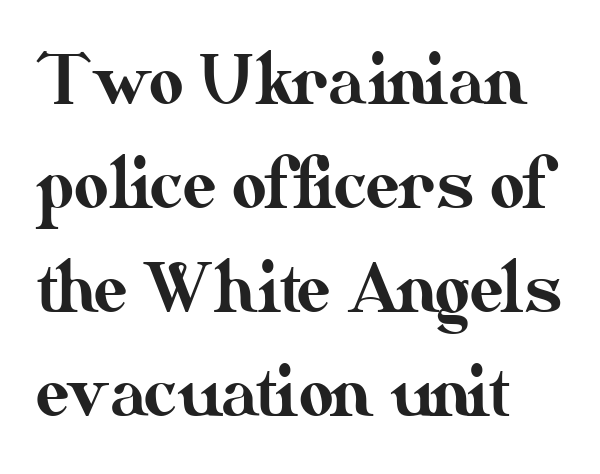
The image shows 67 px text type, upright; set left-aligned, normal line spacing (1.55x), normal letter spacing, not underlined; medium stroke contrast and a small x-height.
